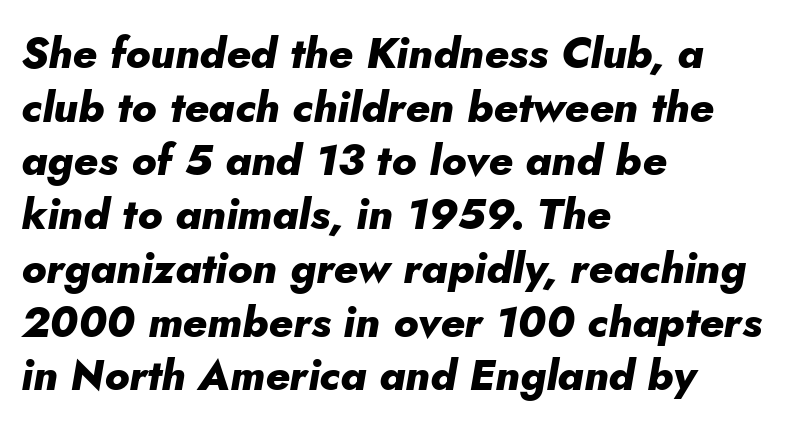
{"italic": "yes", "lean": "right", "slant_degrees": 5, "bold": "yes", "weight": "heavy", "width": "normal", "stroke_contrast": "low", "x_height": "small", "monospaced": "no", "underline": "no", "align": "left", "line_spacing": "normal", "line_spacing_ratio": 1.25, "letter_spacing": "normal", "letter_spacing_em": 0.0, "glyph_px": 43}
